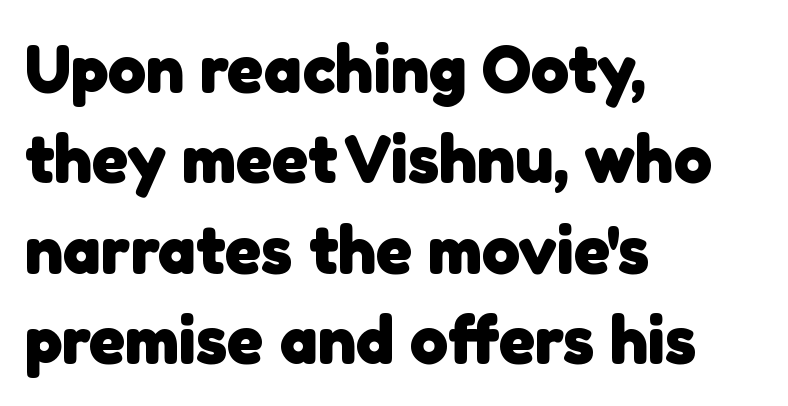
{"serif": "no", "bold": "yes", "weight": "heavy", "width": "normal", "stroke_contrast": "low", "x_height": "medium", "monospaced": "no", "underline": "no", "align": "left", "line_spacing": "normal", "line_spacing_ratio": 1.33, "letter_spacing": "normal", "letter_spacing_em": 0.0, "glyph_px": 68}
